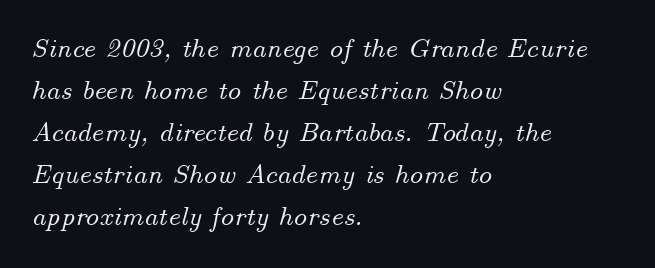
The image shows 28 px text type, italic (leaning right); set left-aligned, normal line spacing (1.5x), normal letter spacing, not underlined; medium stroke contrast and a small x-height.
